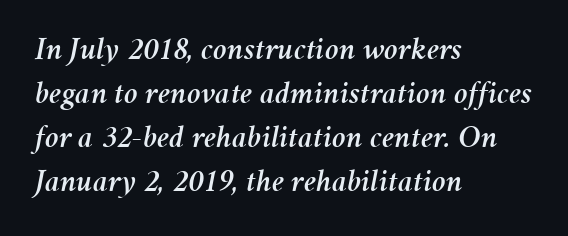
The image shows 33 px text type, italic (leaning right); set left-aligned, normal line spacing (1.33x), normal letter spacing, not underlined; medium stroke contrast and a medium x-height.
